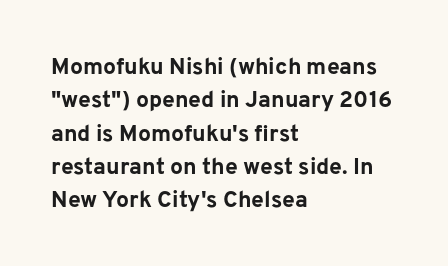
{"italic": "no", "bold": "yes", "underline": "no", "align": "left", "line_spacing": "normal", "line_spacing_ratio": 1.45, "letter_spacing": "normal", "letter_spacing_em": 0.0, "glyph_px": 23}
